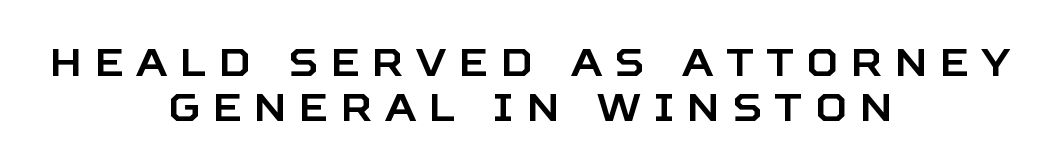
{"serif": "no", "italic": "no", "width": "normal", "stroke_contrast": "low", "x_height": "large", "monospaced": "no", "underline": "no", "align": "center", "line_spacing": "tight", "line_spacing_ratio": 1.15, "letter_spacing": "wide", "letter_spacing_em": 0.33, "glyph_px": 39}
